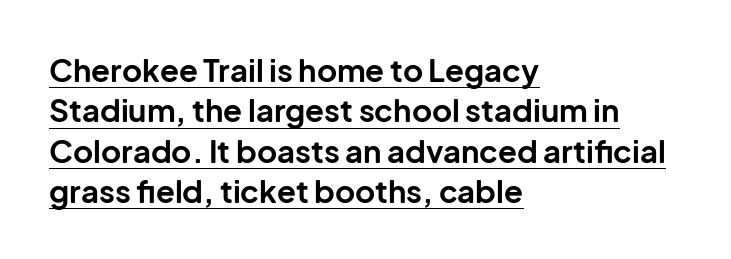
Q: Is the text bold? A: Yes.
Q: Is the text italic (slanted)? A: No, it is upright.
Q: Is the typeface a serif or a sans-serif typeface? A: Sans-serif.
Q: Is the text underlined? A: Yes.
Q: How is the paragraph aligned? A: Left-aligned.
Q: Is the spacing between letters normal or unusually wide? A: Normal.
Q: Is the spacing between lines tight, normal or loose? A: Normal.
Q: Width (condensed, normal, or wide)? A: Normal.
Q: Stroke contrast? A: Low.
Q: x-height? A: Medium.
Q: Monospaced? A: No.
